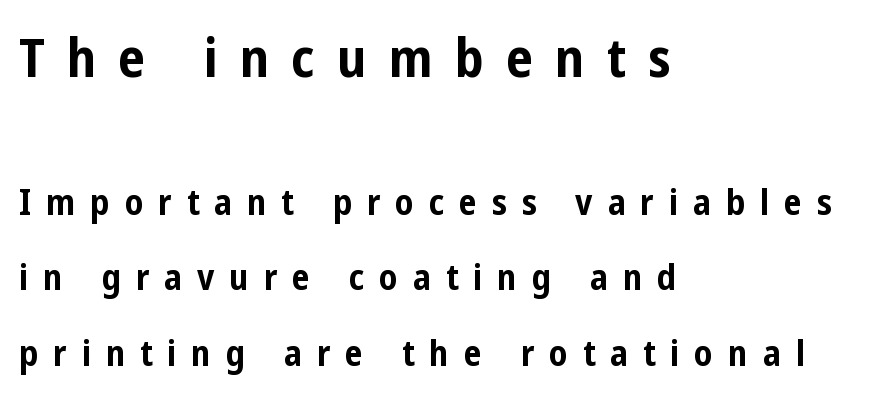
Q: Is the text bold? A: Yes.
Q: Is the text italic (slanted)? A: No, it is upright.
Q: Is the typeface a serif or a sans-serif typeface? A: Sans-serif.
Q: Is the text underlined? A: No.
Q: How is the paragraph aligned? A: Left-aligned.
Q: Is the spacing between letters normal or unusually wide? A: Unusually wide.
Q: Is the spacing between lines tight, normal or loose? A: Loose.
Q: Which block of text is set in a larger size, the first (top) or the second (bottom)? A: The first (top) one.
Q: Width (condensed, normal, or wide)? A: Condensed.
Q: Stroke contrast? A: Low.
Q: x-height? A: Medium.
Q: Monospaced? A: No.
